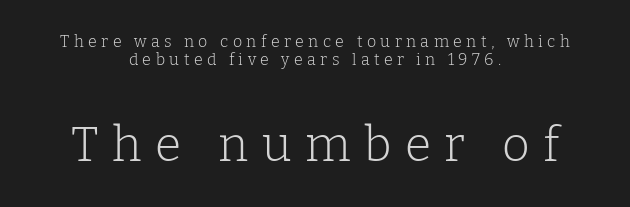
Every stem runs plumb, perpendicular to the baseline. A typesetter would label this face a serif. Nothing heavy about these letters — not bold at all. Check the space under the baseline: it is left empty.
